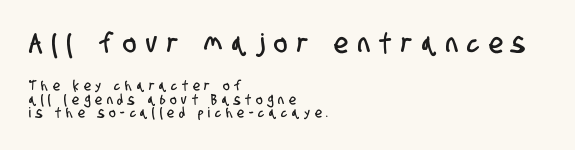
This is sans-serif lettering, the kind often seen on screens and signage. The block sitting higher on the canvas is the one with enlarged characters. The space between consecutive lines is stingy. Caption: expanded tracking, letters set apart.
